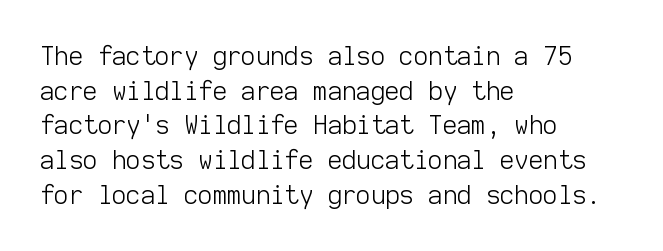
{"italic": "no", "bold": "no", "underline": "no", "align": "left", "line_spacing": "normal", "line_spacing_ratio": 1.39, "letter_spacing": "normal", "letter_spacing_em": 0.0, "glyph_px": 25}
